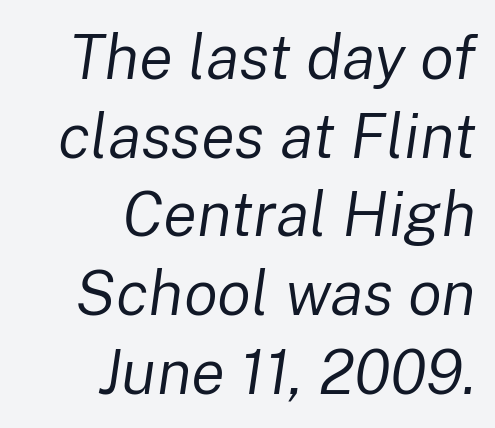
The passage shown stacks its lines at a standard gap. Where is the straight margin? On the right. Unmarked baselines from the first word to the last. The typeface has the unassuming heft of standard copy or less. When letters slant like this, we call the style italic.
